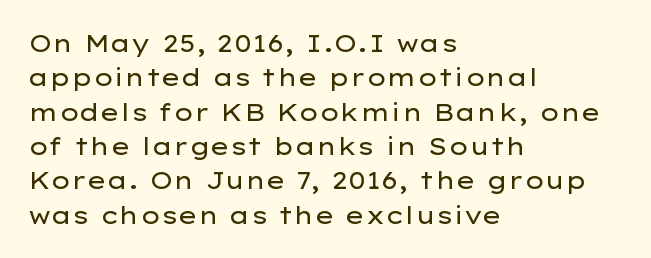
Q: Is the text bold? A: No.
Q: Is the text italic (slanted)? A: No, it is upright.
Q: Is the text underlined? A: No.
Q: How is the paragraph aligned? A: Left-aligned.
Q: Is the spacing between letters normal or unusually wide? A: Normal.
Q: Is the spacing between lines tight, normal or loose? A: Normal.
